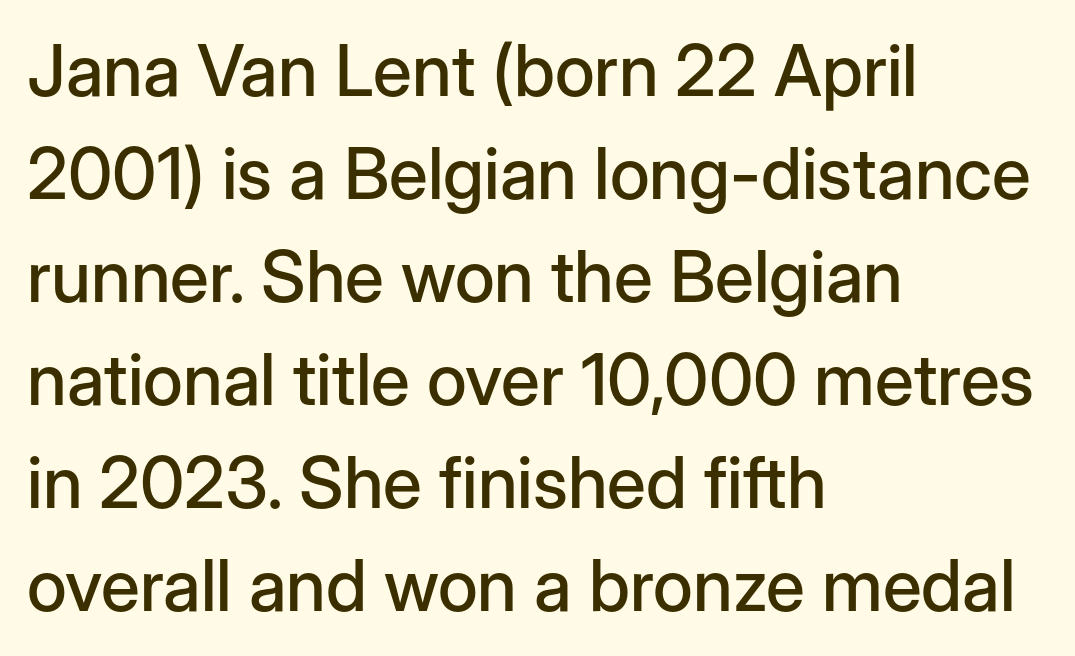
Q: Is the text italic (slanted)? A: No, it is upright.
Q: Is the typeface a serif or a sans-serif typeface? A: Sans-serif.
Q: Is the text underlined? A: No.
Q: How is the paragraph aligned? A: Left-aligned.
Q: Is the spacing between letters normal or unusually wide? A: Normal.
Q: Is the spacing between lines tight, normal or loose? A: Normal.
Q: Width (condensed, normal, or wide)? A: Normal.
Q: Stroke contrast? A: Low.
Q: x-height? A: Medium.
Q: Monospaced? A: No.
